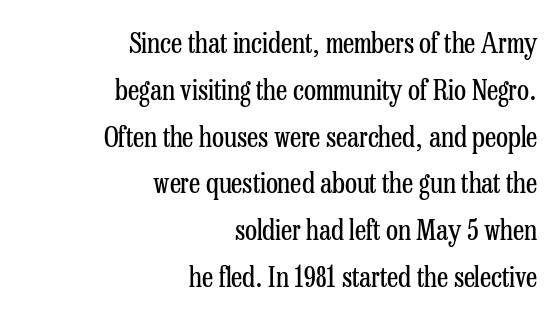
The image shows 28 px regular-weight, condensed serif type, upright; set right-aligned, normal line spacing (1.67x), normal letter spacing, not underlined; low stroke contrast and a medium x-height.
